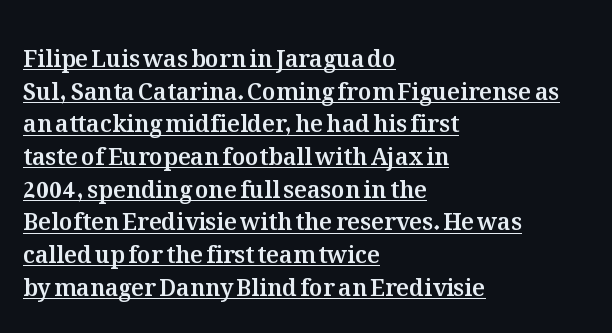
The image shows 23 px text type, upright; set left-aligned, normal line spacing (1.42x), normal letter spacing, underlined.
